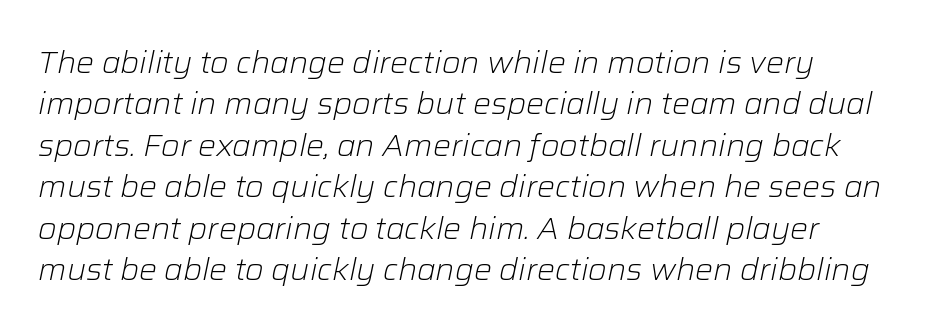
{"italic": "yes", "lean": "right", "slant_degrees": 12, "bold": "no", "weight": "light", "width": "normal", "stroke_contrast": "low", "x_height": "medium", "monospaced": "no", "underline": "no", "line_spacing": "normal", "line_spacing_ratio": 1.38, "letter_spacing": "normal", "letter_spacing_em": 0.0, "glyph_px": 30}
